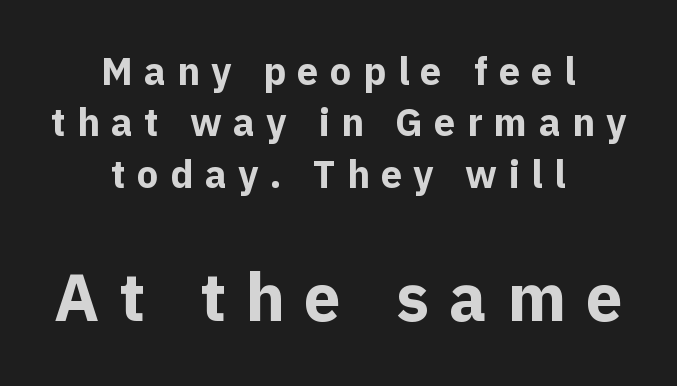
{"serif": "no", "italic": "no", "bold": "yes", "weight": "bold", "width": "normal", "x_height": "medium", "monospaced": "no", "underline": "no", "align": "center", "line_spacing": "normal", "line_spacing_ratio": 1.35, "letter_spacing": "wide", "letter_spacing_em": 0.3, "larger_block": "second", "size_ratio": 1.74, "glyph_px": 66}
